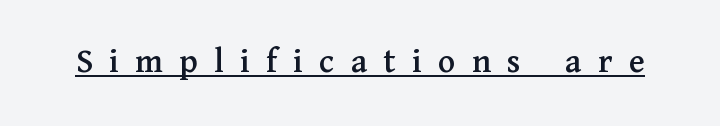
A typesetter would label this face a serif. Spacing between characters has been opened up far beyond the box default. The rendering uses natural spacing where letterforms have individual widths. The axis of the letterforms is exactly vertical.
